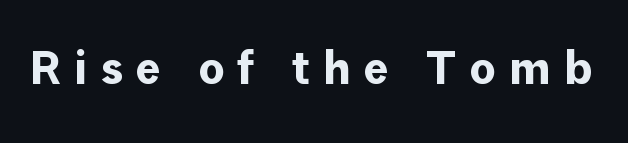
The image shows 47 px bold sans-serif type, upright; set unusually wide letter spacing (+0.28 em), not underlined; low stroke contrast and a medium x-height.
